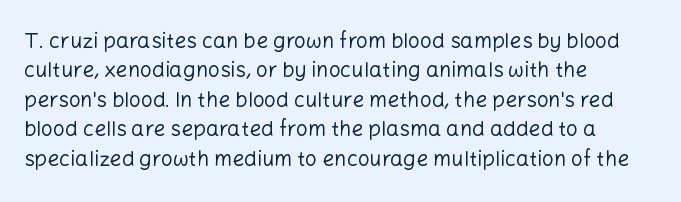
Q: Is the text bold? A: No.
Q: Is the text italic (slanted)? A: No, it is upright.
Q: Is the text underlined? A: No.
Q: How is the paragraph aligned? A: Left-aligned.
Q: Is the spacing between letters normal or unusually wide? A: Normal.
Q: Is the spacing between lines tight, normal or loose? A: Normal.
